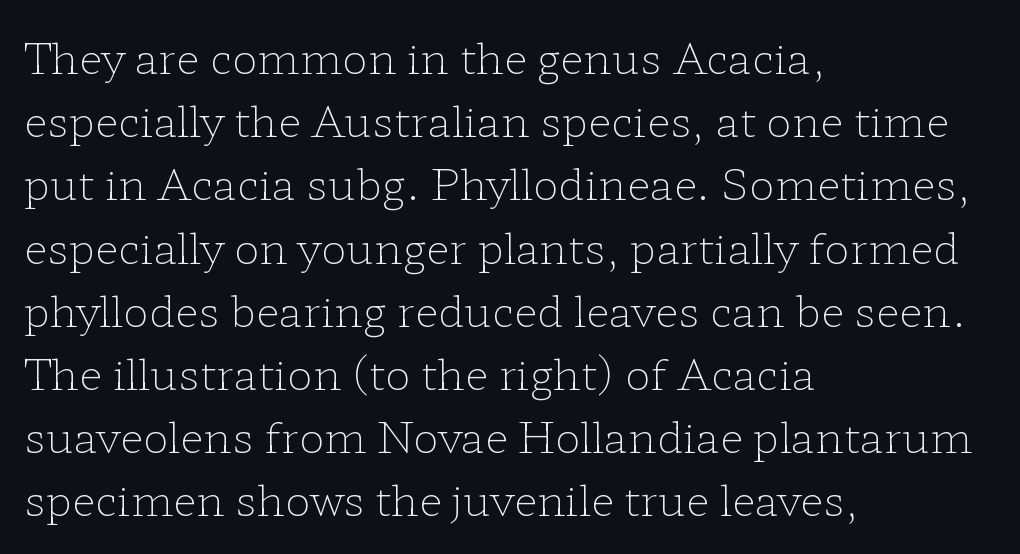
The characters display serif detailing at their extremities. Where is the straight margin? On the left. Honestly, there is no underline to notice here at all. Posture: straight, roman, zero tilt. No heavy texture on the line: the type isn't bold. The rendering uses natural spacing where letterforms have individual widths.
